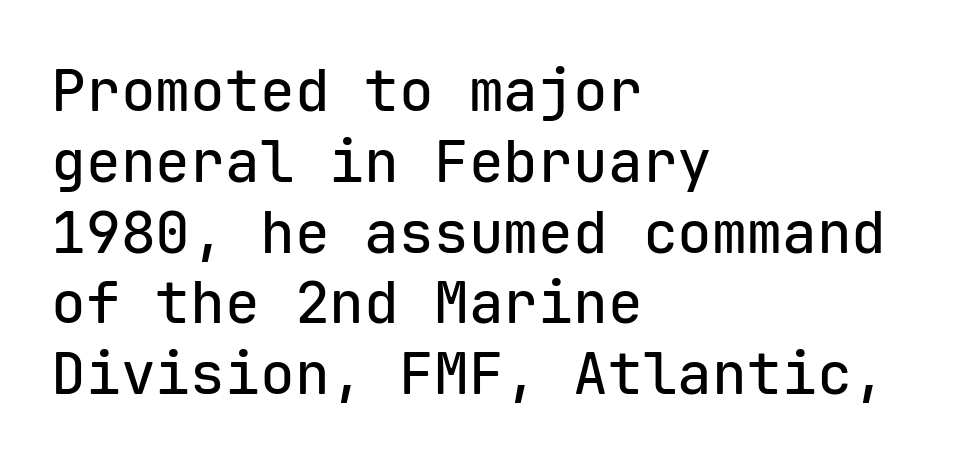
The image shows 58 px sans-serif type, upright, monospaced; set left-aligned, line spacing 1.22x, normal letter spacing, not underlined; low stroke contrast and a medium x-height.
